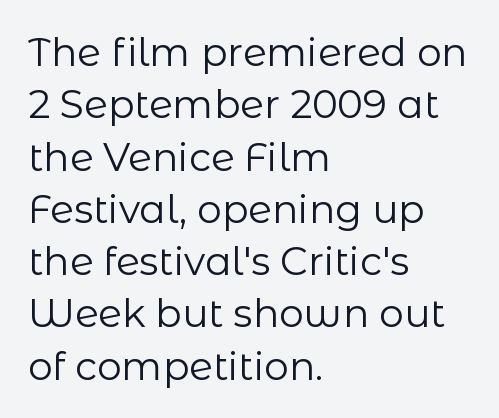
Q: Is the text bold? A: No.
Q: Is the text italic (slanted)? A: No, it is upright.
Q: Is the typeface a serif or a sans-serif typeface? A: Sans-serif.
Q: Is the text underlined? A: No.
Q: How is the paragraph aligned? A: Left-aligned.
Q: Is the spacing between letters normal or unusually wide? A: Normal.
Q: Is the spacing between lines tight, normal or loose? A: Normal.
Q: Width (condensed, normal, or wide)? A: Normal.
Q: Stroke contrast? A: Low.
Q: x-height? A: Medium.
Q: Monospaced? A: No.
